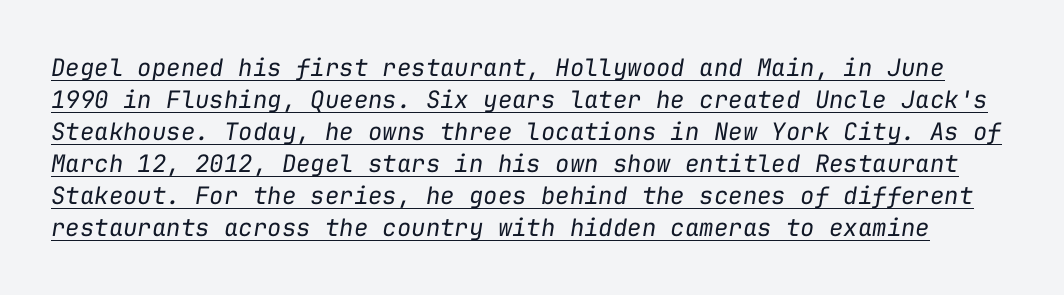
Q: Is the text bold? A: No.
Q: Is the text italic (slanted)? A: Yes, it leans right by about 9 degrees.
Q: Is the text underlined? A: Yes.
Q: Is the spacing between letters normal or unusually wide? A: Normal.
Q: Is the spacing between lines tight, normal or loose? A: Normal.
